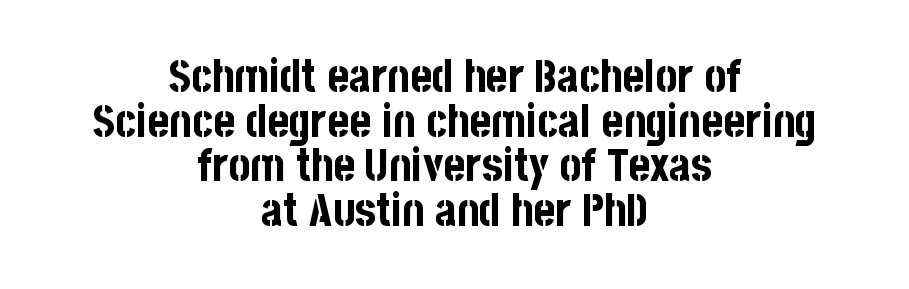
Nobody drew a line under any word here. Each word holds together tightly as a unit, with standard inter-letter gaps. It's the straight-up-and-down kind of type. Regarding serifs, this sample does without them. Strong, thick strokes mark this as bold type.
